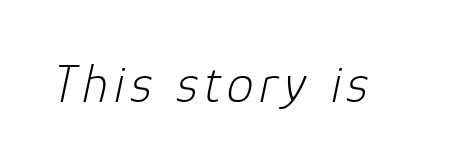
{"italic": "yes", "lean": "right", "slant_degrees": 12, "bold": "no", "weight": "light", "width": "normal", "stroke_contrast": "low", "x_height": "medium", "monospaced": "no", "underline": "no", "glyph_px": 54}
